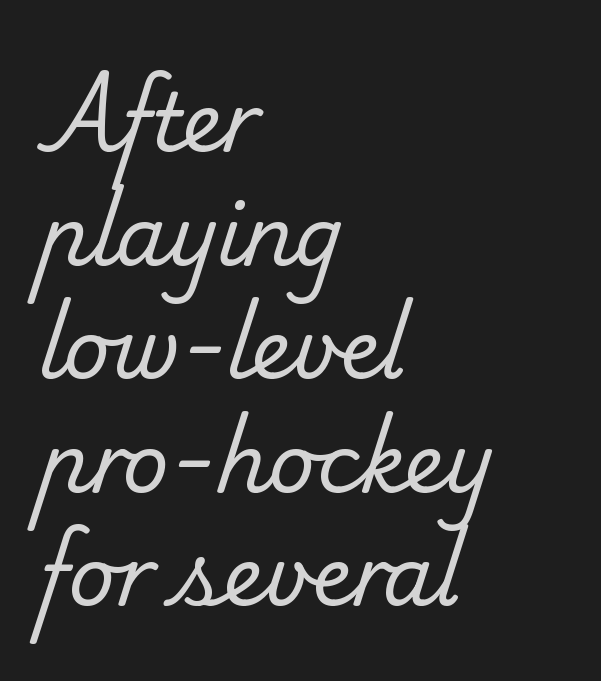
Spacing verdict: proportional, widths tailored to each character. Stems and bowls with no extra thickness — not bold. Has an underline been added? It has not. Regarding serifs, this sample has them.
